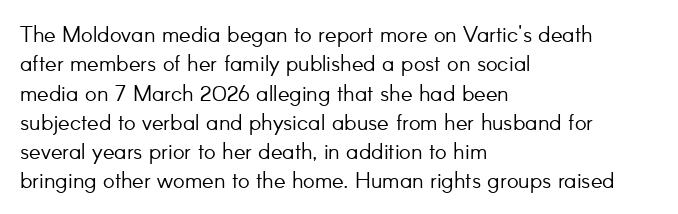
Q: Is the text bold? A: No.
Q: Is the text italic (slanted)? A: No, it is upright.
Q: Is the text underlined? A: No.
Q: How is the paragraph aligned? A: Left-aligned.
Q: Is the spacing between letters normal or unusually wide? A: Normal.
Q: Is the spacing between lines tight, normal or loose? A: Normal.
